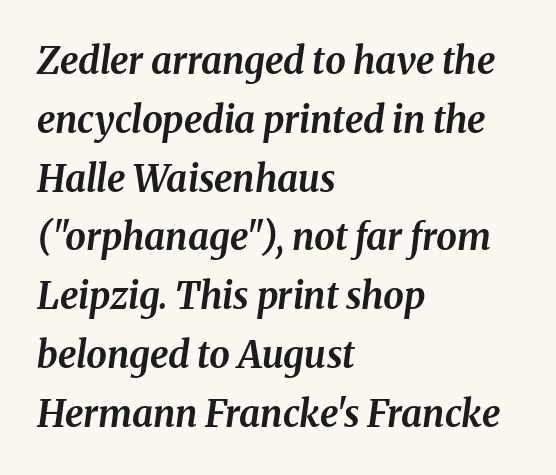
The line-height multiplier appears to be the usual default. The gap between lines stays unmarked. Chunky letters — that's bold for sure. Tracking here is standard; glyphs follow each other at the usual distance. Looking at the ascenders, they clearly lean. Short and long lines alike share a common starting point at left.
